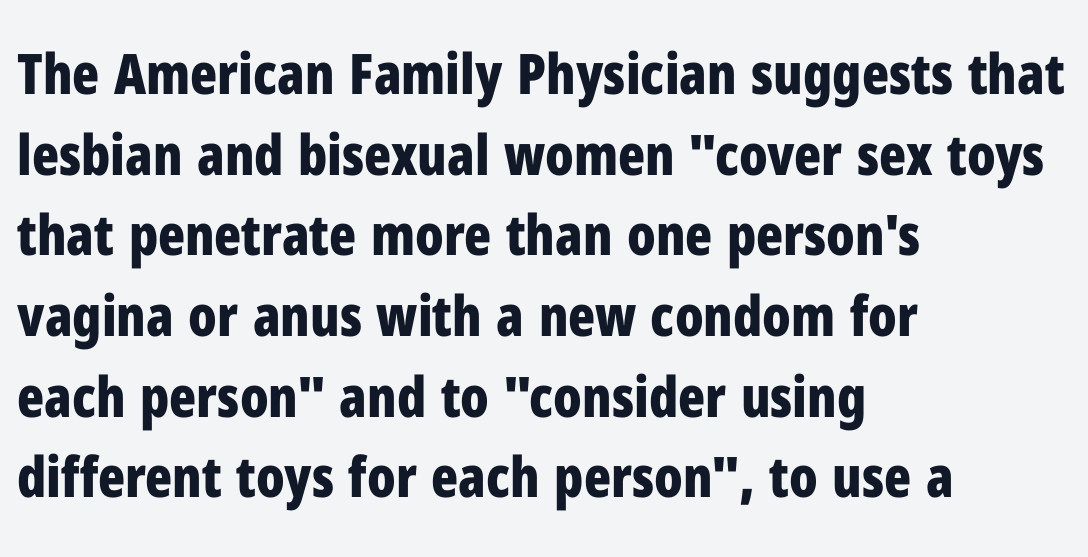
{"serif": "no", "italic": "no", "bold": "yes", "weight": "bold", "width": "condensed", "stroke_contrast": "low", "x_height": "medium", "monospaced": "no", "underline": "no", "align": "left", "line_spacing": "normal", "line_spacing_ratio": 1.44, "letter_spacing": "normal", "letter_spacing_em": 0.0, "glyph_px": 56}
